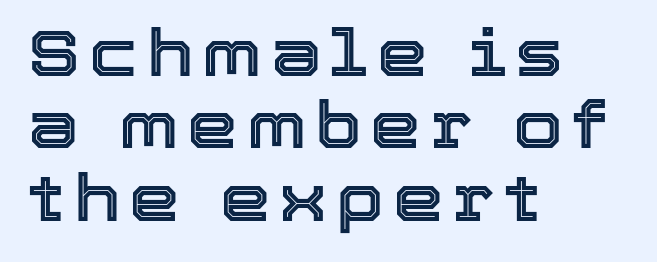
Every row of glyphs begins at an identical x-position on the left. The lines are packed closely together with very little leading. Here the designer chose a conventional face with non-uniform glyph widths. Vertical strokes here are truly vertical. Only glyphs here, with clear space below each row.
